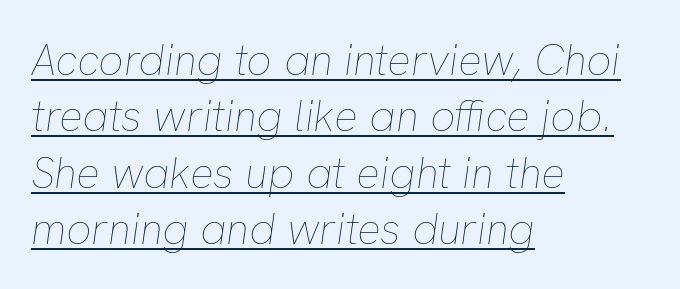
The image shows 44 px thin type, italic (leaning right); set left-aligned, normal line spacing (1.28x), normal letter spacing, underlined; low stroke contrast and a medium x-height.
